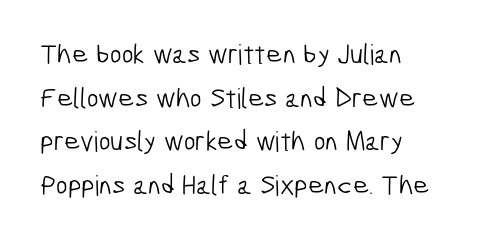
The letterforms sit at book weight or below. The area under the type is left untouched. The font family rendered here belongs to the sans-serif group. The paragraph shown leans on its left margin. A normal amount of white space separates one row of letters from the next. Varying glyph widths throughout — classic text-font behaviour.
